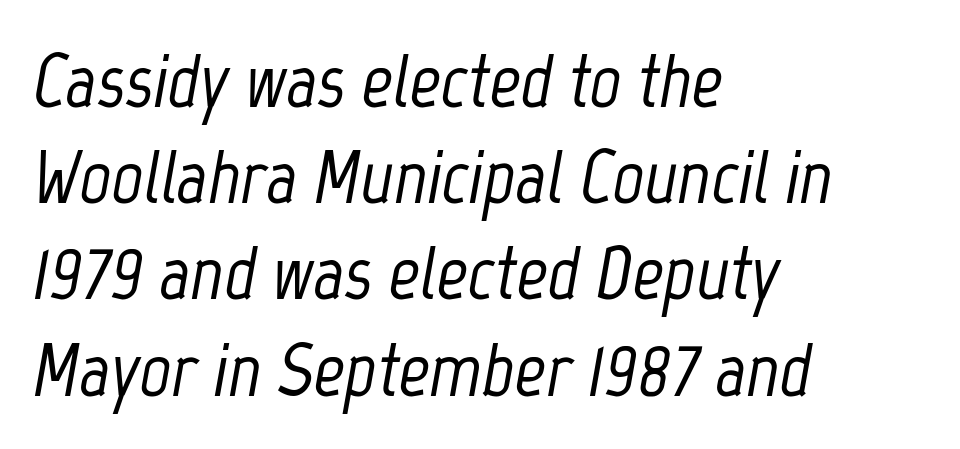
Q: Is the text italic (slanted)? A: Yes, it leans right by about 12 degrees.
Q: Is the text underlined? A: No.
Q: How is the paragraph aligned? A: Left-aligned.
Q: Is the spacing between letters normal or unusually wide? A: Normal.
Q: Is the spacing between lines tight, normal or loose? A: Normal.
Q: Width (condensed, normal, or wide)? A: Condensed.
Q: Stroke contrast? A: Low.
Q: x-height? A: Medium.
Q: Monospaced? A: No.
